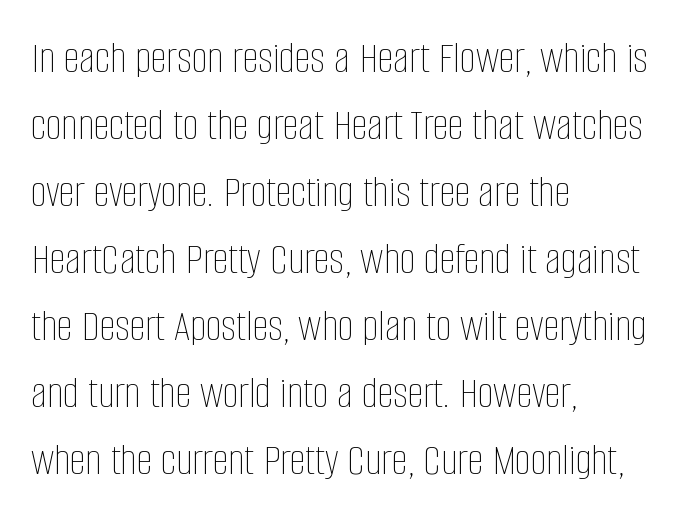
{"italic": "no", "bold": "no", "weight": "thin", "width": "condensed", "stroke_contrast": "low", "x_height": "large", "monospaced": "no", "underline": "no", "align": "left", "line_spacing": "normal", "line_spacing_ratio": 1.49, "letter_spacing": "normal", "letter_spacing_em": 0.0, "glyph_px": 45}
